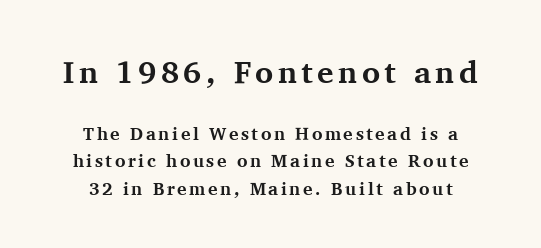
The image shows 31 px bold serif type, upright; set centered, normal line spacing (1.54x), not underlined; the first (top) block is 1.72x larger; medium stroke contrast and a medium x-height.
